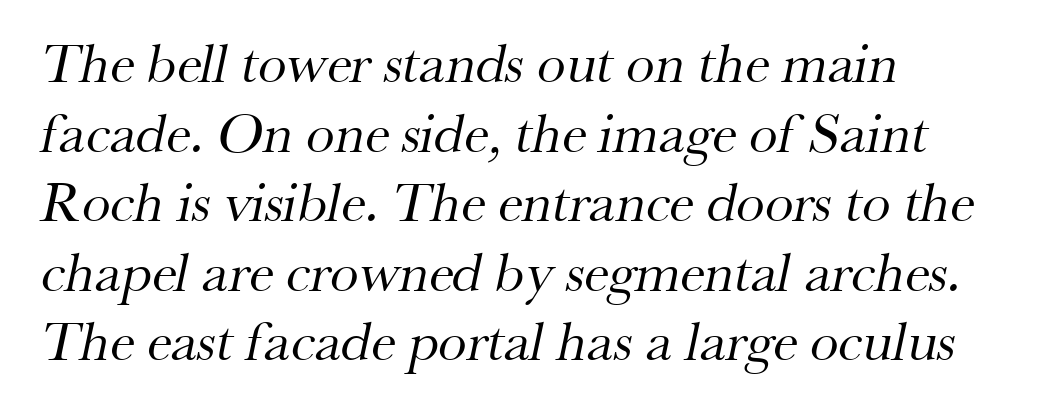
Q: Is the text bold? A: No.
Q: Is the typeface a serif or a sans-serif typeface? A: Serif.
Q: Is the text underlined? A: No.
Q: How is the paragraph aligned? A: Left-aligned.
Q: Is the spacing between letters normal or unusually wide? A: Normal.
Q: Width (condensed, normal, or wide)? A: Normal.
Q: Stroke contrast? A: Medium.
Q: x-height? A: Small.
Q: Monospaced? A: No.
